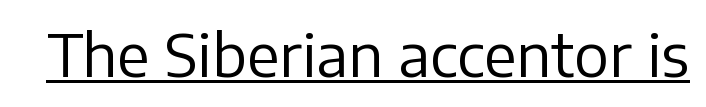
The image shows 58 px regular-weight sans-serif type, upright; set normal letter spacing, underlined; low stroke contrast and a medium x-height.
